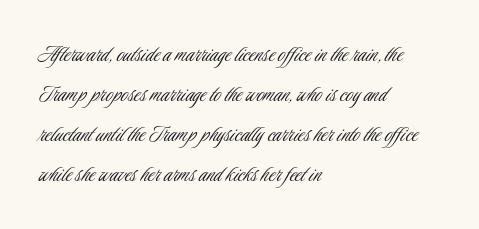
The area under the type is left untouched. What's the leading like? Ordinary, nothing unusual. A typesetter would call this zero additional tracking. Which margin do the lines hug? The left one — the right edge is uneven. The cut favours lightness, reaching ordinary text weight at its darkest.
